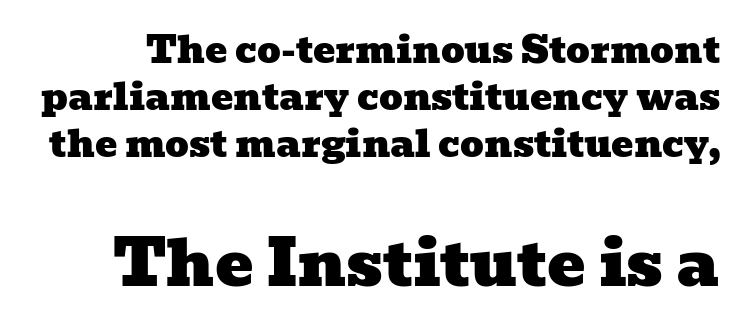
The image shows 64 px wide serif type; set normal line spacing (1.27x), normal letter spacing, not underlined; the second (bottom) block is 1.73x larger; low stroke contrast and a medium x-height.
